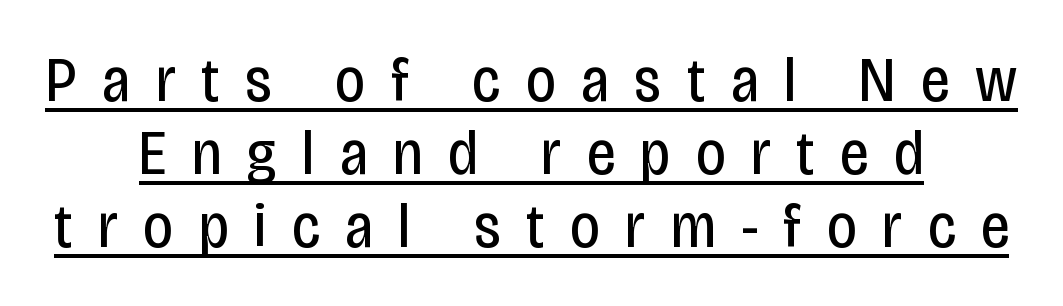
{"serif": "no", "italic": "no", "bold": "no", "weight": "regular", "width": "condensed", "stroke_contrast": "low", "x_height": "large", "monospaced": "no", "underline": "yes", "align": "center", "line_spacing": "tight", "line_spacing_ratio": 1.14, "letter_spacing": "wide", "letter_spacing_em": 0.4, "glyph_px": 64}
